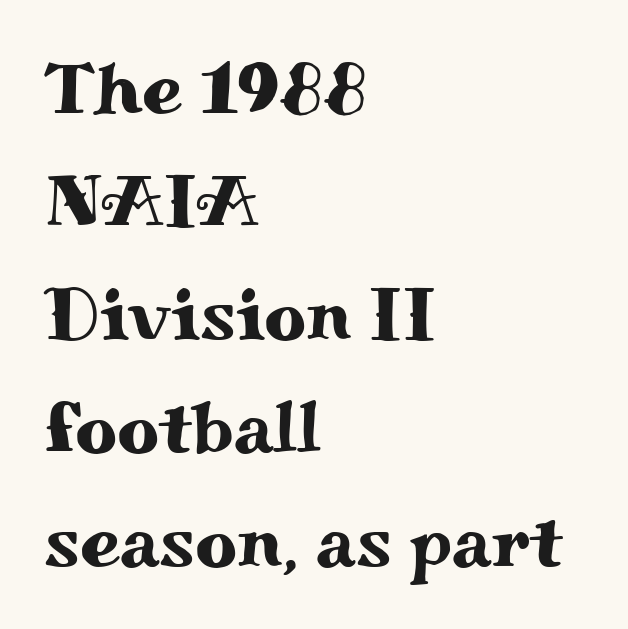
The image shows 73 px wide serif type, upright; set left-aligned, normal line spacing (1.55x), normal letter spacing, not underlined; medium stroke contrast and a small x-height.
